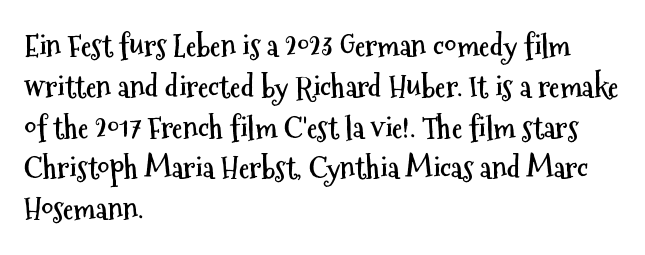
Q: Is the text bold? A: Yes.
Q: Is the text italic (slanted)? A: No, it is upright.
Q: Is the typeface a serif or a sans-serif typeface? A: Sans-serif.
Q: Is the text underlined? A: No.
Q: How is the paragraph aligned? A: Left-aligned.
Q: Is the spacing between letters normal or unusually wide? A: Normal.
Q: Is the spacing between lines tight, normal or loose? A: Normal.
Q: Width (condensed, normal, or wide)? A: Condensed.
Q: Stroke contrast? A: Medium.
Q: x-height? A: Medium.
Q: Monospaced? A: No.
